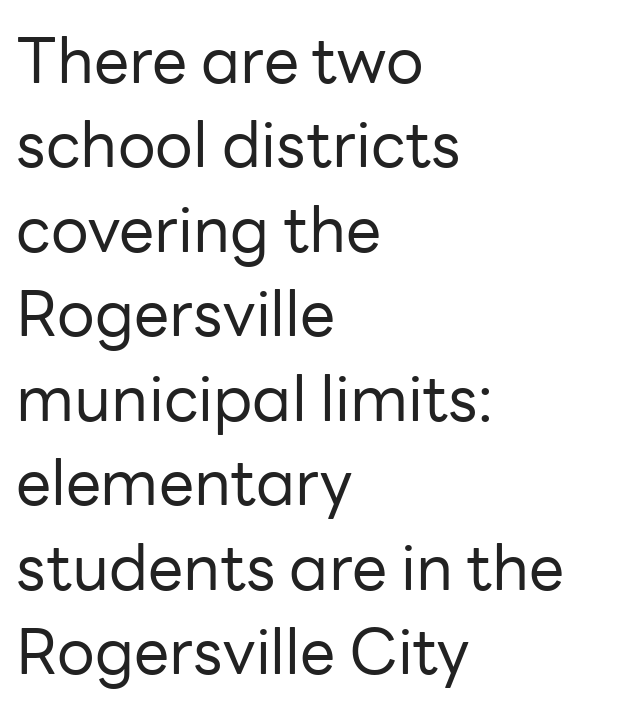
Q: Is the text bold? A: No.
Q: Is the text italic (slanted)? A: No, it is upright.
Q: Is the typeface a serif or a sans-serif typeface? A: Sans-serif.
Q: Is the text underlined? A: No.
Q: How is the paragraph aligned? A: Left-aligned.
Q: Is the spacing between letters normal or unusually wide? A: Normal.
Q: Is the spacing between lines tight, normal or loose? A: Normal.
Q: Width (condensed, normal, or wide)? A: Normal.
Q: Stroke contrast? A: Low.
Q: x-height? A: Medium.
Q: Monospaced? A: No.
